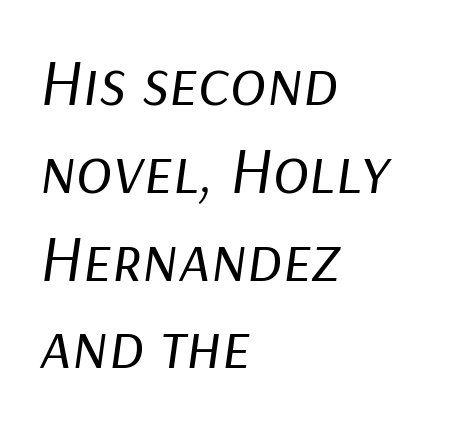
The image shows 67 px regular-weight type, italic (leaning right); set left-aligned, normal line spacing (1.31x), normal letter spacing, not underlined; low stroke contrast and a medium x-height.
